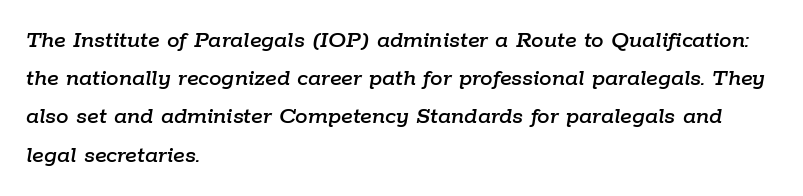
Vertical spacing — default. Each row of text sits above clean, open space. Students, note that the glyphs here touch the page at normal intervals. The whole block is typeset with a tilt. A student would call this left alignment; a typographer would say flush left, rag right.
